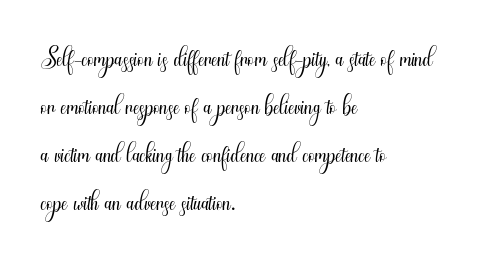
{"serif": "no", "bold": "no", "weight": "light", "width": "condensed", "stroke_contrast": "medium", "x_height": "small", "monospaced": "no", "underline": "no", "align": "left", "line_spacing": "normal", "line_spacing_ratio": 1.3, "letter_spacing": "normal", "letter_spacing_em": 0.0, "glyph_px": 37}
